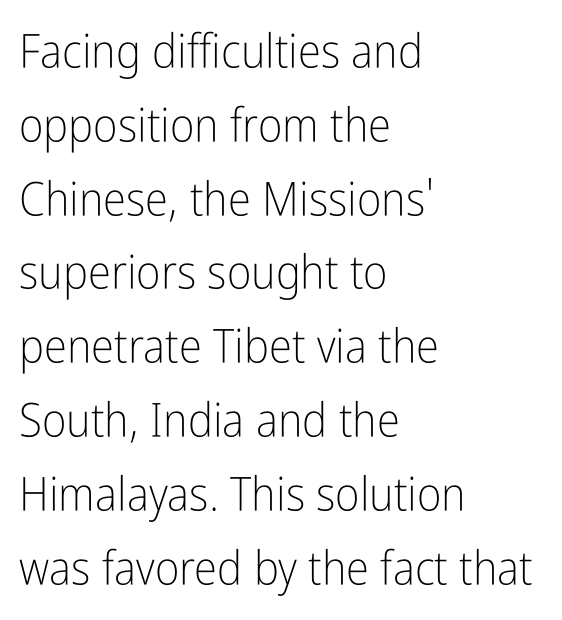
These lines are composed in type without serifs. Varying glyph widths throughout — classic text-font behaviour. In terms of posture, this sample is upright. Inter-character spacing is left at the font's built-in metrics.
